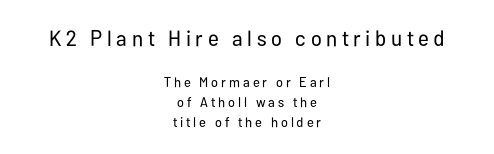
The lines in this sample share a center point and differ in where they start and stop. Clear beneath every line of the passage. Spacing between characters has been opened up far beyond the box default. This block has exactly the height ordinary leading produces.
